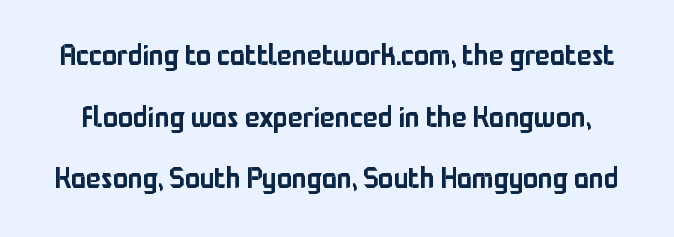
The image shows 28 px sans-serif type, upright; set loose line spacing (2.2x), normal letter spacing, not underlined; low stroke contrast and a medium x-height.
